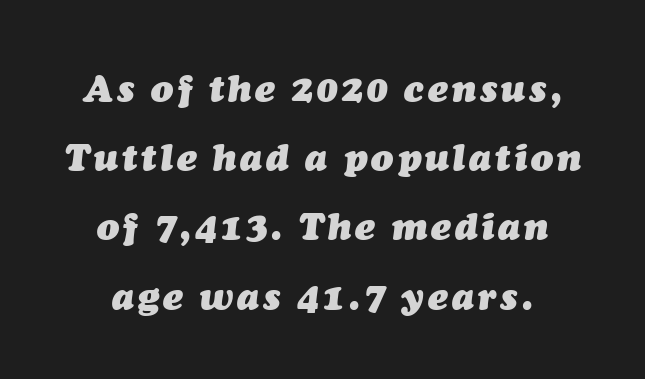
{"italic": "yes", "lean": "right", "slant_degrees": 7, "bold": "yes", "weight": "heavy", "width": "normal", "stroke_contrast": "medium", "x_height": "medium", "monospaced": "no", "underline": "no", "align": "center", "line_spacing_ratio": 1.87, "glyph_px": 37}
